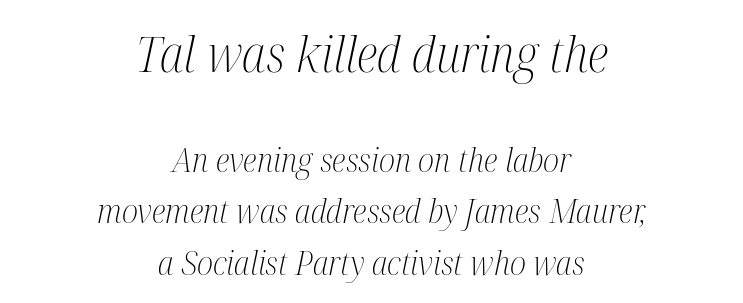
{"serif": "yes", "italic": "yes", "lean": "right", "slant_degrees": 12, "bold": "no", "weight": "light", "width": "condensed", "stroke_contrast": "medium", "x_height": "medium", "monospaced": "no", "underline": "no", "align": "center", "line_spacing": "normal", "line_spacing_ratio": 1.56, "letter_spacing": "normal", "letter_spacing_em": 0.0, "larger_block": "first", "size_ratio": 1.52, "glyph_px": 50}
